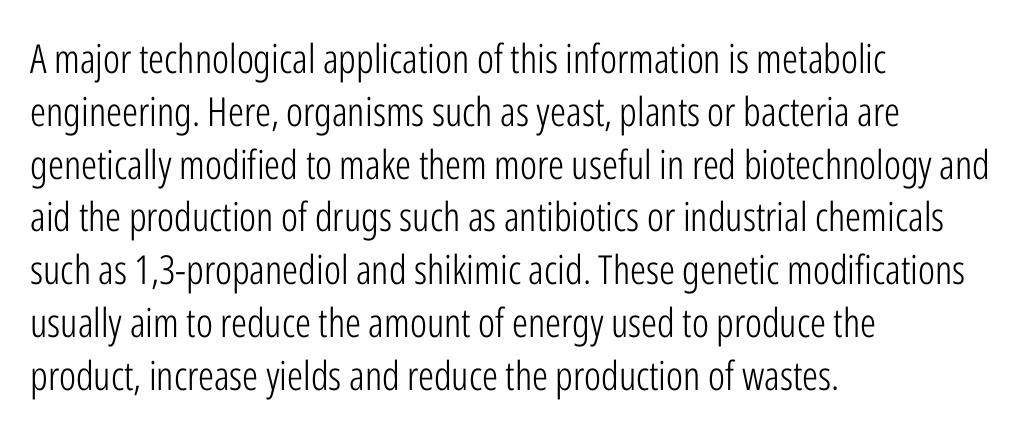
The image shows 40 px light, condensed sans-serif type, upright; set left-aligned, normal line spacing (1.32x), normal letter spacing, not underlined; low stroke contrast and a medium x-height.
